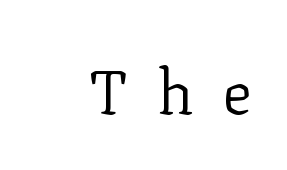
Q: Is the text bold? A: No.
Q: Is the text italic (slanted)? A: No, it is upright.
Q: Is the typeface a serif or a sans-serif typeface? A: Serif.
Q: Is the text underlined? A: No.
Q: How is the paragraph aligned? A: Right-aligned.
Q: Is the spacing between letters normal or unusually wide? A: Unusually wide.
Q: Width (condensed, normal, or wide)? A: Normal.
Q: Stroke contrast? A: Low.
Q: x-height? A: Medium.
Q: Monospaced? A: No.
